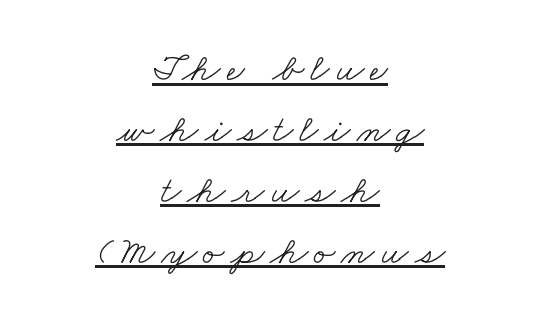
Q: Is the text bold? A: No.
Q: Is the typeface a serif or a sans-serif typeface? A: Serif.
Q: Is the text underlined? A: Yes.
Q: How is the paragraph aligned? A: Centered.
Q: Is the spacing between lines tight, normal or loose? A: Normal.
Q: Width (condensed, normal, or wide)? A: Wide.
Q: Stroke contrast? A: Low.
Q: x-height? A: Small.
Q: Monospaced? A: No.
